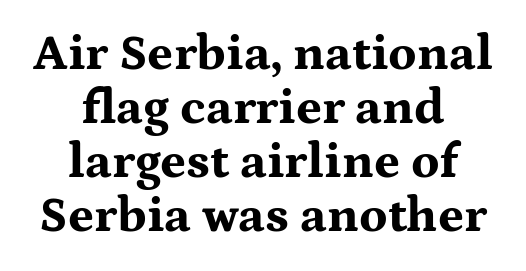
{"serif": "yes", "italic": "no", "bold": "yes", "weight": "bold", "width": "wide", "stroke_contrast": "medium", "x_height": "medium", "monospaced": "no", "underline": "no", "align": "center", "line_spacing": "tight", "line_spacing_ratio": 1.08, "letter_spacing": "normal", "letter_spacing_em": 0.0, "glyph_px": 50}
